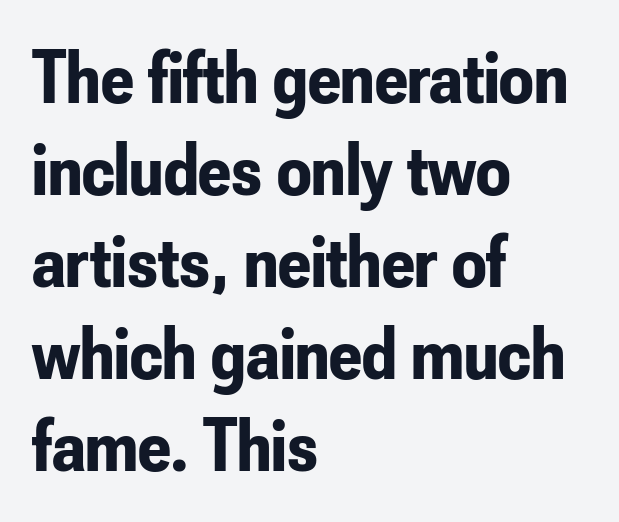
These lines keep a tight, regular rhythm from letter to letter. These lines are rendered in a variable-pitch font. The zone under the glyphs is completely vacant. Tall strokes in this sample are plumb rather than angled. The rag falls on the right side of this text block.
